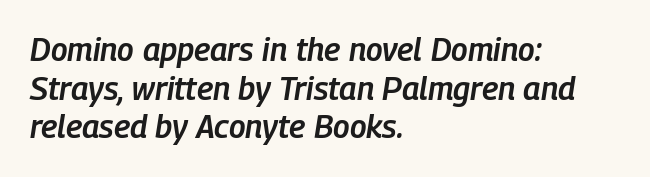
{"italic": "yes", "lean": "right", "slant_degrees": 9, "bold": "semi", "weight": "semibold", "width": "condensed", "stroke_contrast": "low", "x_height": "medium", "monospaced": "no", "underline": "no", "align": "left", "line_spacing_ratio": 1.21, "letter_spacing": "normal", "letter_spacing_em": 0.0, "glyph_px": 32}
